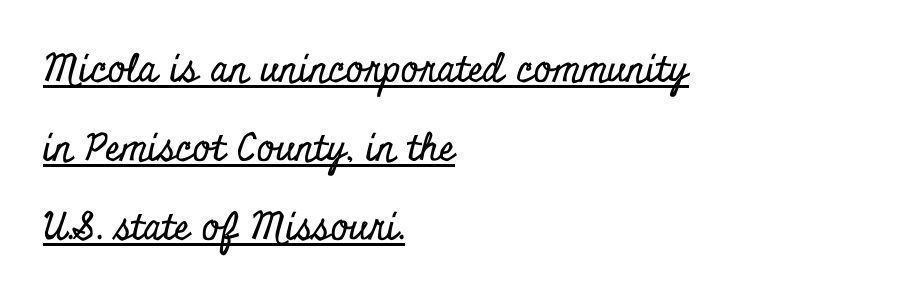
Q: Is the text italic (slanted)? A: Yes.
Q: Is the typeface a serif or a sans-serif typeface? A: Serif.
Q: Is the text underlined? A: Yes.
Q: How is the paragraph aligned? A: Left-aligned.
Q: Is the spacing between letters normal or unusually wide? A: Normal.
Q: Is the spacing between lines tight, normal or loose? A: Loose.
Q: Width (condensed, normal, or wide)? A: Condensed.
Q: Stroke contrast? A: Low.
Q: x-height? A: Small.
Q: Monospaced? A: No.
